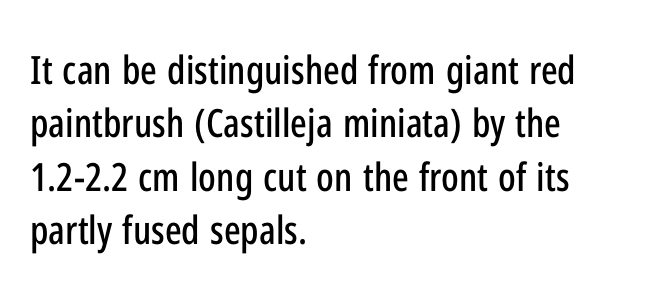
The image shows 39 px condensed sans-serif type, upright; set left-aligned, normal line spacing (1.37x), normal letter spacing, not underlined; low stroke contrast and a medium x-height.
